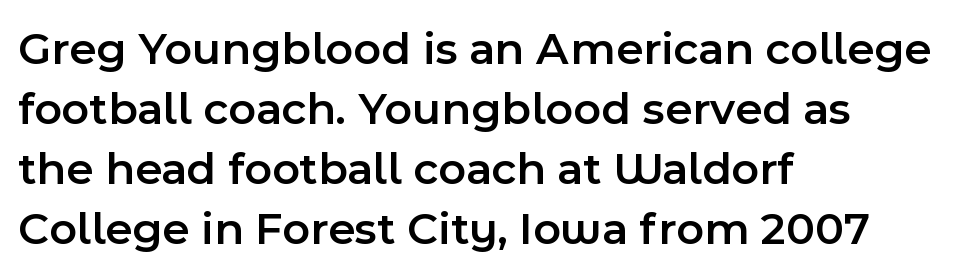
Font category for this specimen: sans-serif. The letters are semibold — heavier than regular but short of a full bold. Caption: multi-line text, flush left, ragged right. Spacing verdict: proportional, widths tailored to each character.
